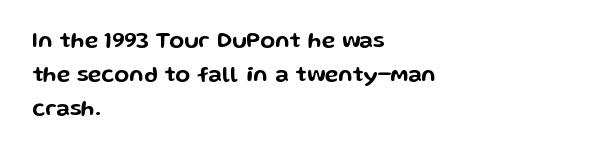
The image shows 22 px text type, upright; set left-aligned, normal line spacing (1.54x), normal letter spacing, not underlined.
